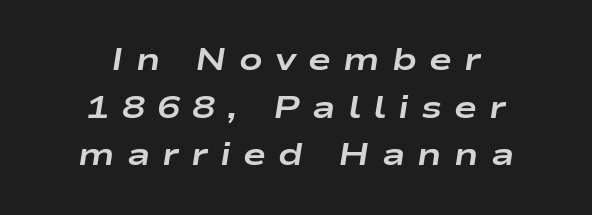
The image shows 31 px bold, wide type, italic (leaning right); set centered, normal line spacing (1.54x), unusually wide letter spacing (+0.39 em), not underlined; low stroke contrast and a medium x-height.
